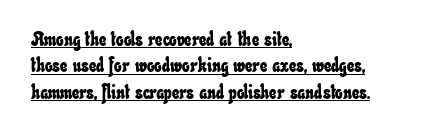
Each line starts at the same left margin while the right side varies. What stands out about the letter spacing? Nothing — it is the standard amount. This rendering features underlined lettering. Successive baselines arrive at the customary interval.
